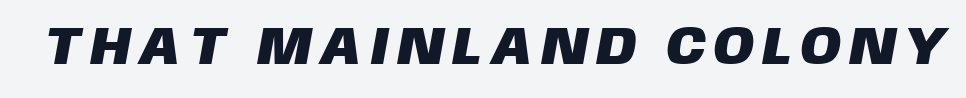
{"serif": "no", "width": "normal", "stroke_contrast": "low", "x_height": "large", "monospaced": "no", "underline": "no", "letter_spacing": "wide", "letter_spacing_em": 0.2, "glyph_px": 54}
